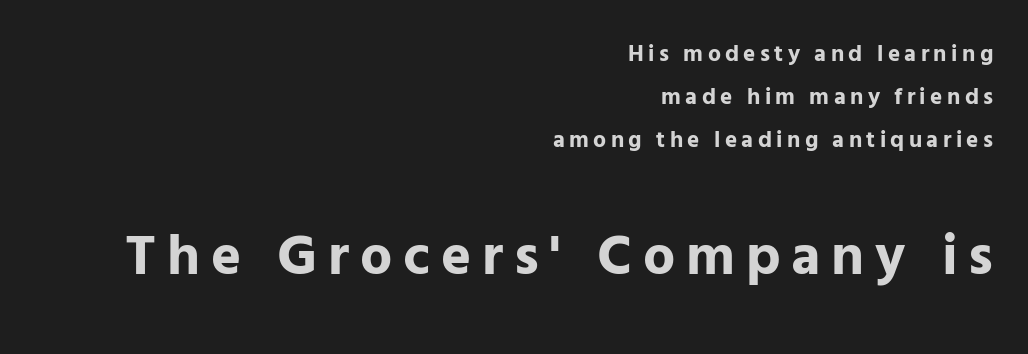
{"serif": "no", "italic": "no", "bold": "yes", "weight": "bold", "width": "normal", "stroke_contrast": "low", "x_height": "medium", "monospaced": "no", "underline": "no", "align": "right", "line_spacing_ratio": 1.87, "larger_block": "second", "size_ratio": 2.48, "glyph_px": 57}
